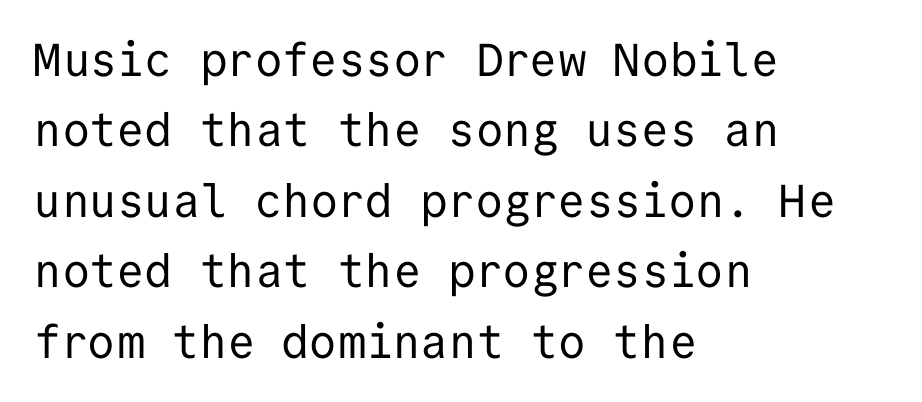
{"serif": "no", "italic": "no", "bold": "no", "weight": "regular", "width": "normal", "stroke_contrast": "low", "x_height": "medium", "monospaced": "yes", "underline": "no", "align": "left", "line_spacing": "normal", "line_spacing_ratio": 1.53, "letter_spacing": "normal", "letter_spacing_em": 0.0, "glyph_px": 46}
